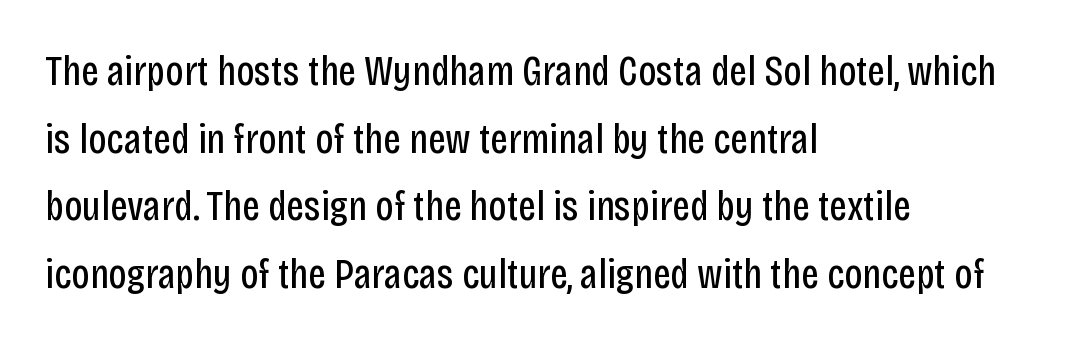
{"serif": "no", "italic": "no", "bold": "no", "weight": "regular", "width": "condensed", "stroke_contrast": "low", "x_height": "large", "monospaced": "no", "underline": "no", "align": "left", "line_spacing": "normal", "line_spacing_ratio": 1.57, "letter_spacing": "normal", "letter_spacing_em": 0.0, "glyph_px": 43}
